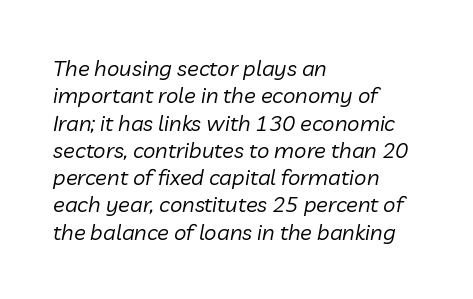
The lines in this sample share a left origin and differ only in where they stop. Observe the ordinary spacing: letters are neighbours, not strangers. Type without underlining. A typesetter would mark this as italic.
